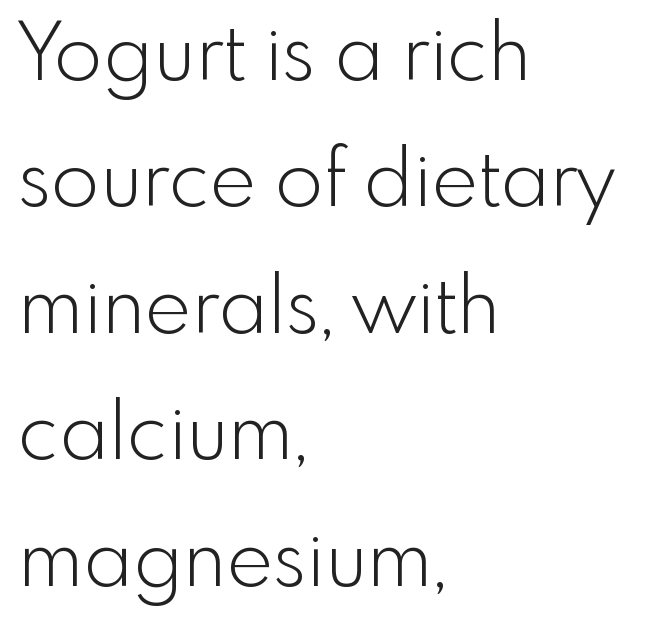
A clean baseline with only descenders dipping below it. The passage shown stacks its lines at a standard gap. This sample uses an upright cut, with every glyph sitting square on the baseline. The text was rendered using a sans face with plain stroke endings.
